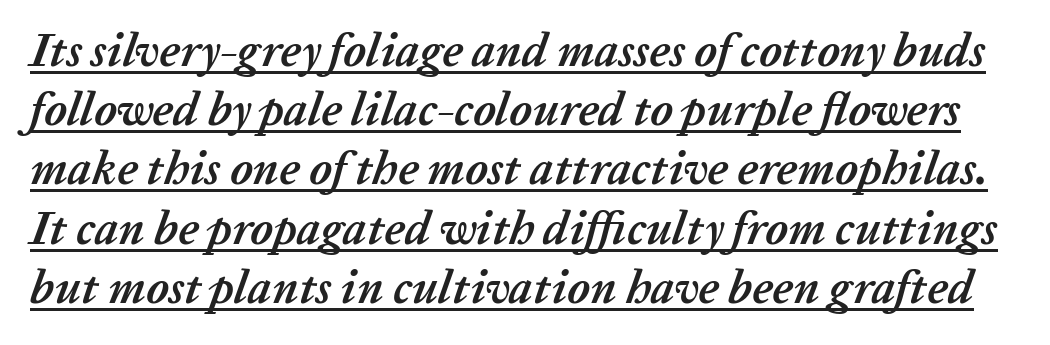
The image shows 47 px semibold type, italic (leaning right); set normal line spacing (1.26x), normal letter spacing, underlined; low stroke contrast and a medium x-height.
